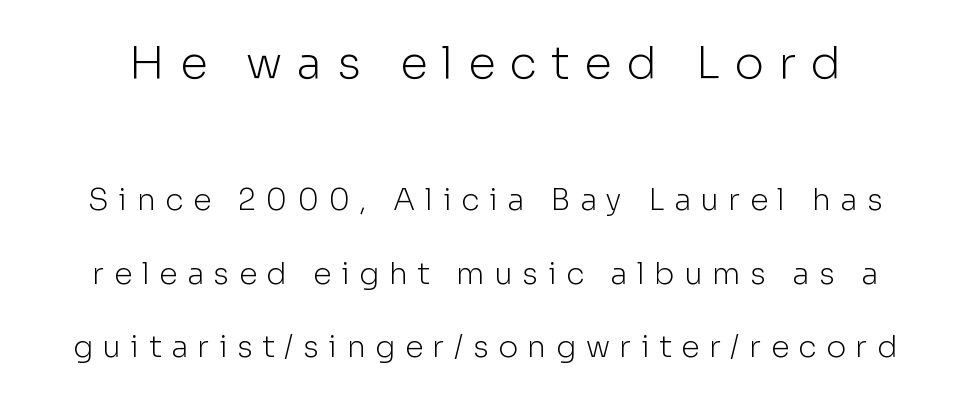
Descenders are the only things crossing below the line. The weight would be labelled regular, book, light, or lighter still. A typesetter would label this face a sans. Students, observe: this is what heavily led, spacious text looks like. Type size steps down from the first block to the second.
